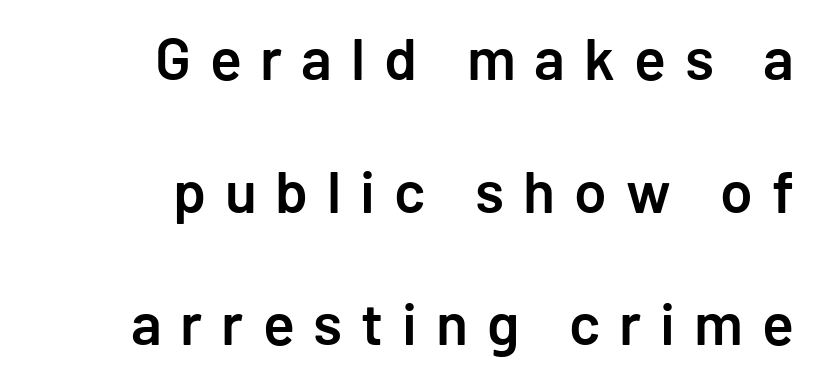
Notice the strokes are somewhat thickened but not fully heavy: this is a semibold. The designer went with a sans here, leaving each stem footless. Italic? Not at all — the glyphs are vertical. All the whitespace from short lines collects on the left. Tracking value appears strongly positive — letters spread wide. The glyphs are unaccompanied by any horizontal stroke below them.
